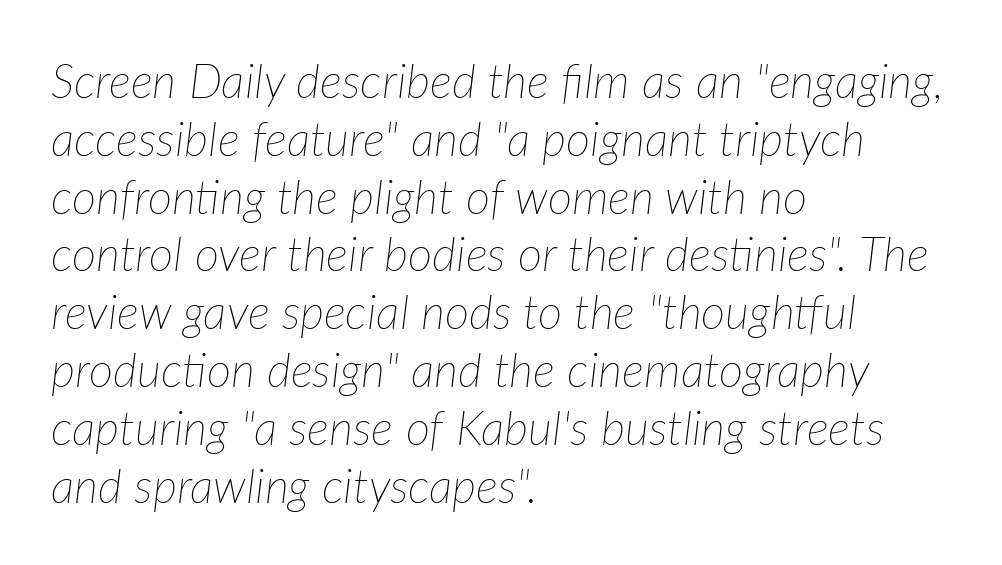
{"italic": "yes", "lean": "right", "slant_degrees": 7, "bold": "no", "weight": "thin", "width": "normal", "stroke_contrast": "low", "x_height": "medium", "monospaced": "no", "underline": "no", "align": "left", "line_spacing_ratio": 1.23, "letter_spacing": "normal", "letter_spacing_em": 0.0, "glyph_px": 47}
